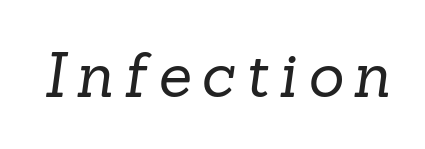
Q: Is the text bold? A: No.
Q: Is the typeface a serif or a sans-serif typeface? A: Serif.
Q: Is the text underlined? A: No.
Q: Width (condensed, normal, or wide)? A: Normal.
Q: Stroke contrast? A: Low.
Q: x-height? A: Medium.
Q: Monospaced? A: No.
